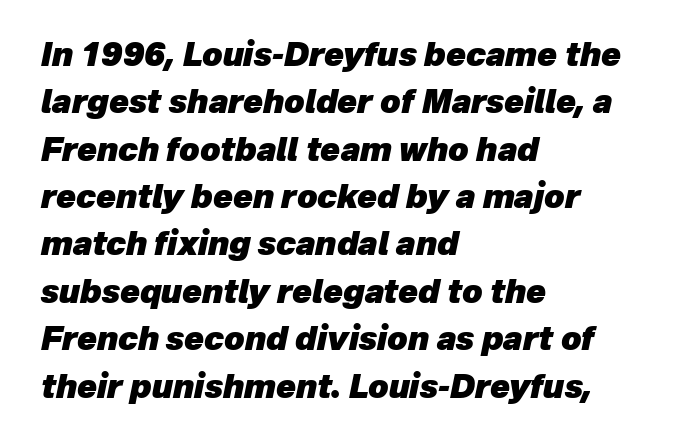
{"italic": "yes", "lean": "right", "slant_degrees": 12, "bold": "yes", "weight": "heavy", "width": "normal", "stroke_contrast": "low", "x_height": "medium", "monospaced": "no", "underline": "no", "align": "left", "line_spacing": "normal", "line_spacing_ratio": 1.48, "letter_spacing": "normal", "letter_spacing_em": 0.0, "glyph_px": 32}
